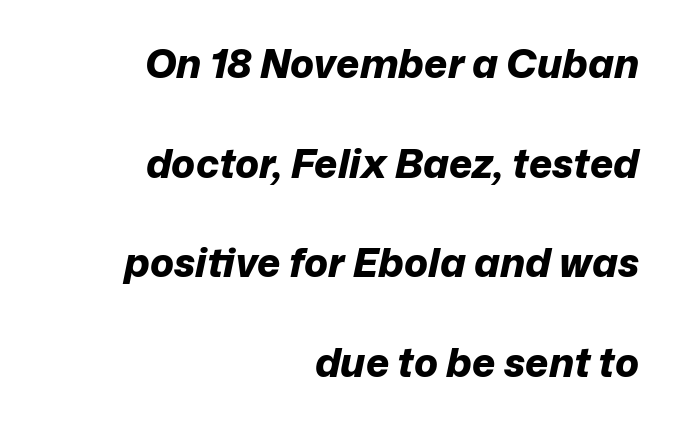
{"italic": "yes", "lean": "right", "slant_degrees": 12, "bold": "yes", "weight": "bold", "width": "normal", "stroke_contrast": "low", "x_height": "medium", "monospaced": "no", "underline": "no", "align": "right", "line_spacing": "loose", "line_spacing_ratio": 2.49, "letter_spacing": "normal", "letter_spacing_em": 0.0, "glyph_px": 40}
